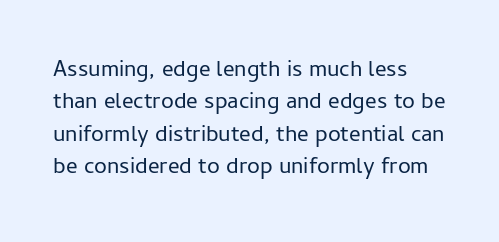
Students, observe: this is what conventionally led text looks like. The face used here is rendered with its standard letterfit. The font's upright variant was chosen for this text. Clear beneath every line of the passage. The letters look calm and open, with moderate or lighter stems.
